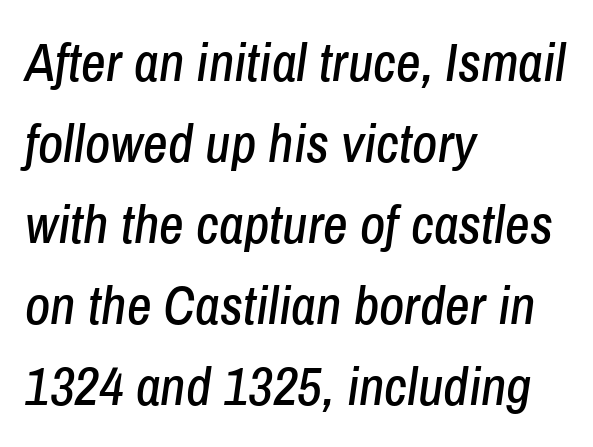
Note the varied advance widths — an 'i' is clearly narrower than an 'm'. Evenly set lines give the paragraph a standard silhouette. Is the type slanted? Yes — the strokes lean at a clear angle. Students, note that the glyphs here touch the page at normal intervals.
